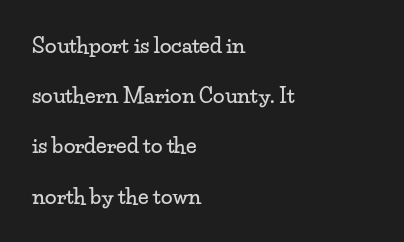
Line spacing here is loose. Here the glyphs are tracked normally, forming tight word shapes. A typesetter would mark this as roman, not italic. This rendering uses left alignment, leaving the right contour irregular. Letters rest on an invisible, unmarked baseline.
